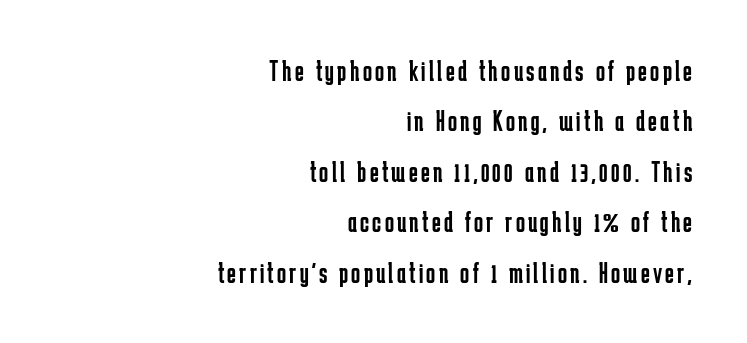
In terms of letterform style, serifs are entirely absent. Every character sits straight up, as roman type does. Spacing verdict: proportional, widths tailored to each character. Weight: regular or lighter. Only glyphs here, with clear space below each row. Which margin do the lines hug? The right one — the left edge is uneven.
